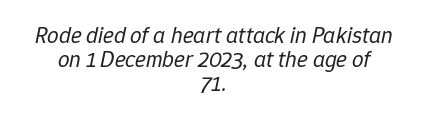
{"italic": "yes", "lean": "right", "slant_degrees": 12, "bold": "no", "underline": "no", "align": "center", "line_spacing": "tight", "line_spacing_ratio": 1.05, "letter_spacing": "normal", "letter_spacing_em": 0.0, "glyph_px": 23}
